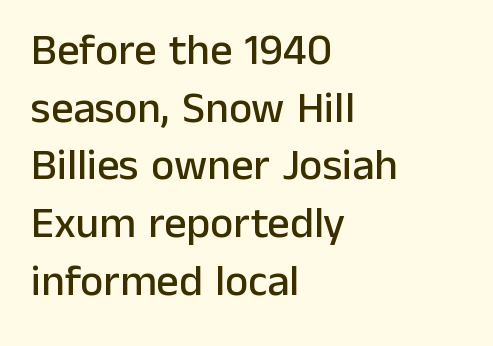
The image shows 44 px sans-serif type, upright; set left-aligned, normal line spacing (1.31x), normal letter spacing, not underlined; low stroke contrast and a medium x-height.
